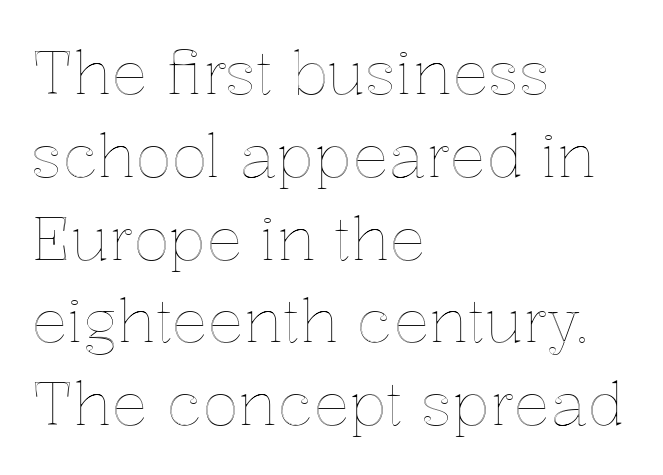
Q: Is the text italic (slanted)? A: No, it is upright.
Q: Is the text underlined? A: No.
Q: How is the paragraph aligned? A: Left-aligned.
Q: Is the spacing between letters normal or unusually wide? A: Normal.
Q: Is the spacing between lines tight, normal or loose? A: Normal.
Q: Width (condensed, normal, or wide)? A: Normal.
Q: x-height? A: Medium.
Q: Monospaced? A: No.
